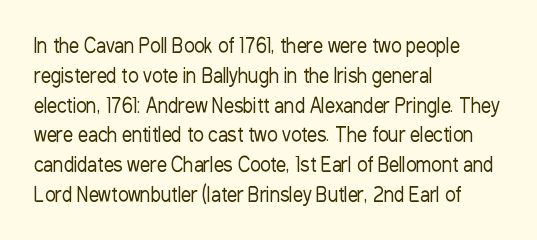
The image shows 20 px text type, upright; set left-aligned, normal line spacing (1.49x), normal letter spacing, not underlined.
